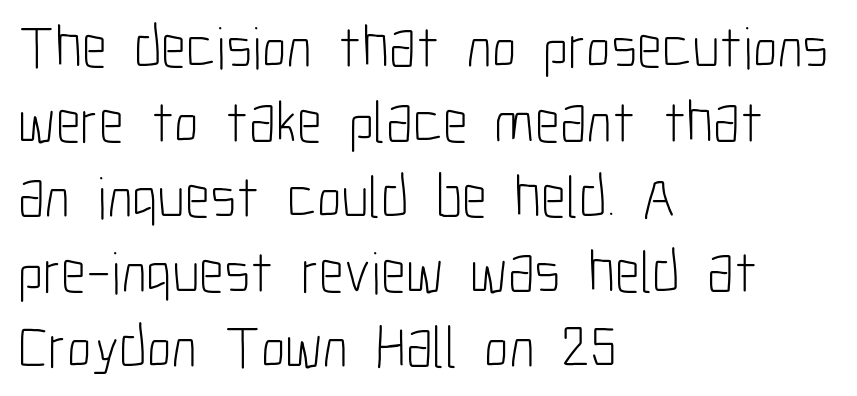
{"serif": "no", "italic": "no", "bold": "no", "weight": "light", "width": "condensed", "stroke_contrast": "low", "x_height": "medium", "monospaced": "no", "underline": "no", "align": "left", "line_spacing": "normal", "line_spacing_ratio": 1.25, "letter_spacing": "normal", "letter_spacing_em": 0.0, "glyph_px": 60}
